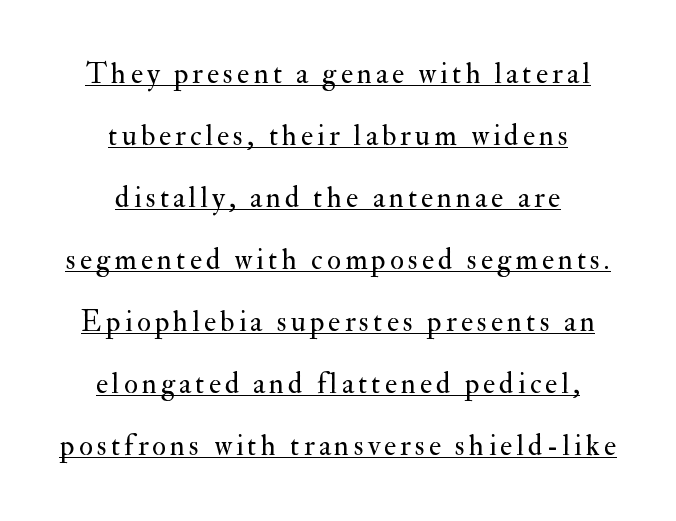
{"serif": "yes", "italic": "no", "bold": "no", "weight": "regular", "width": "normal", "stroke_contrast": "medium", "x_height": "small", "monospaced": "no", "underline": "yes", "align": "center", "line_spacing": "loose", "line_spacing_ratio": 2.14, "glyph_px": 29}
